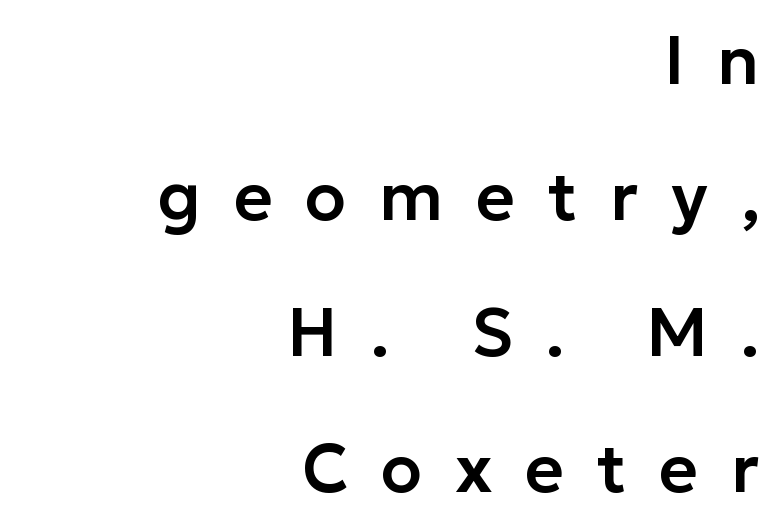
{"serif": "no", "italic": "no", "width": "normal", "stroke_contrast": "low", "x_height": "medium", "monospaced": "no", "underline": "no", "align": "right", "line_spacing": "loose", "line_spacing_ratio": 2.03, "letter_spacing": "wide", "letter_spacing_em": 0.49, "glyph_px": 67}
